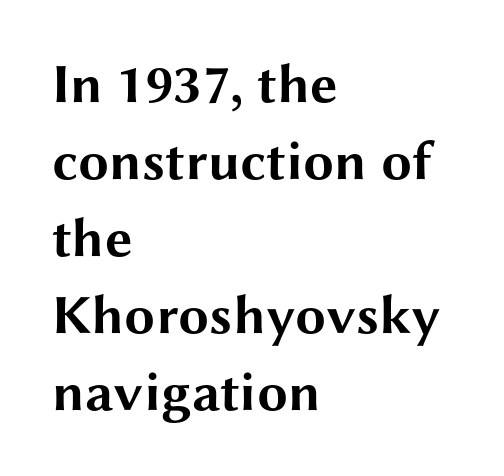
{"serif": "no", "italic": "no", "bold": "yes", "weight": "bold", "width": "wide", "stroke_contrast": "medium", "x_height": "medium", "monospaced": "no", "underline": "no", "align": "left", "line_spacing": "normal", "line_spacing_ratio": 1.4, "letter_spacing": "normal", "letter_spacing_em": 0.0, "glyph_px": 55}
